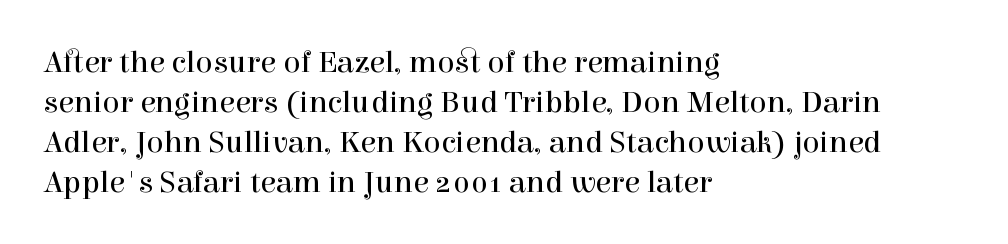
The image shows 32 px regular-weight serif type, upright; set left-aligned, normal line spacing (1.25x), normal letter spacing, not underlined; a medium x-height.
